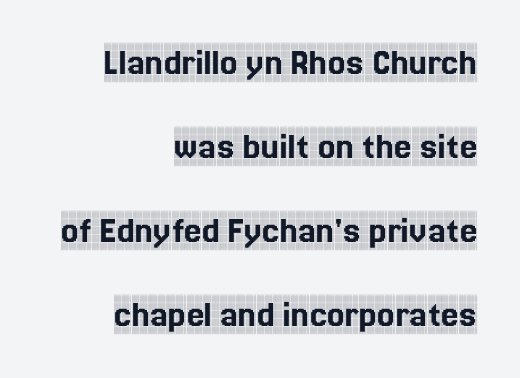
The image shows 39 px condensed serif type, upright; set right-aligned, loose line spacing (2.15x), normal letter spacing, not underlined; a large x-height.
